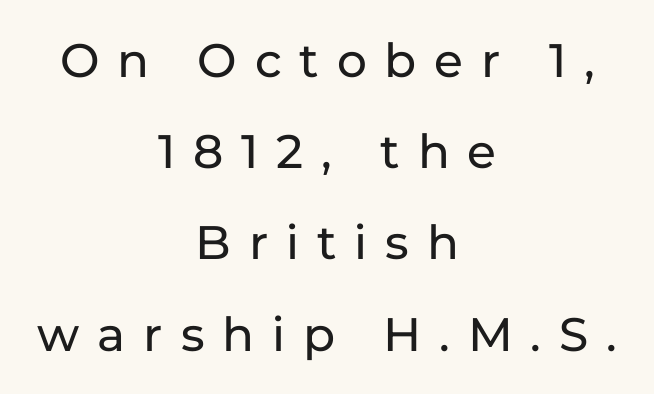
The image shows 47 px sans-serif type, upright; set centered, loose line spacing (1.94x), unusually wide letter spacing (+0.38 em), not underlined; low stroke contrast and a medium x-height.
